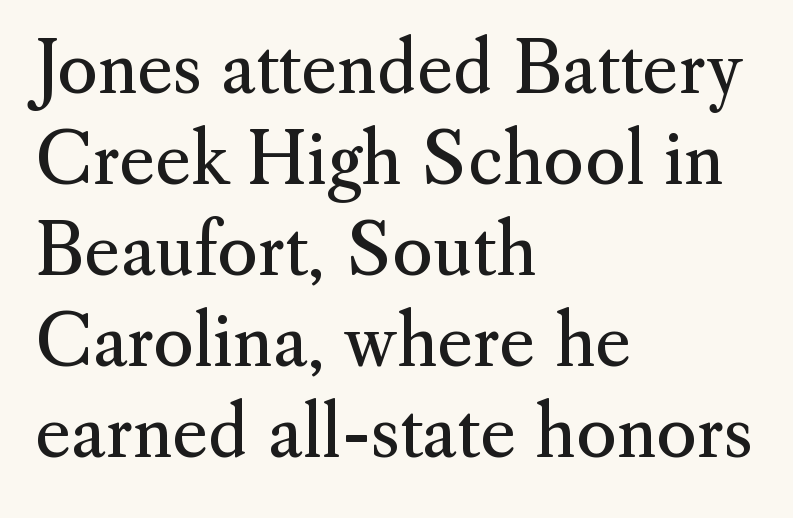
Has an underline been added? It has not. Note the varied advance widths — an 'i' is clearly narrower than an 'm'. Short note: letters normally spaced. The lettering holds an erect, upright posture throughout. In terms of leading, this rendering sits right in the middle.
